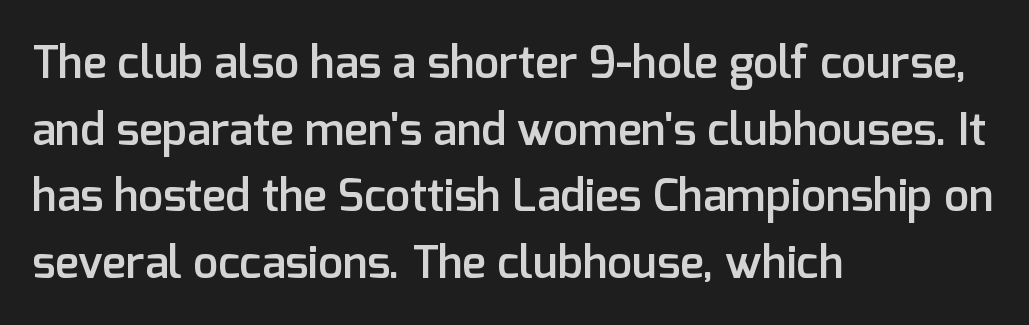
Q: Is the text bold? A: Semi-bold.
Q: Is the text italic (slanted)? A: No, it is upright.
Q: Is the typeface a serif or a sans-serif typeface? A: Sans-serif.
Q: Is the text underlined? A: No.
Q: How is the paragraph aligned? A: Left-aligned.
Q: Is the spacing between letters normal or unusually wide? A: Normal.
Q: Is the spacing between lines tight, normal or loose? A: Normal.
Q: Width (condensed, normal, or wide)? A: Normal.
Q: Stroke contrast? A: Low.
Q: x-height? A: Medium.
Q: Monospaced? A: No.
